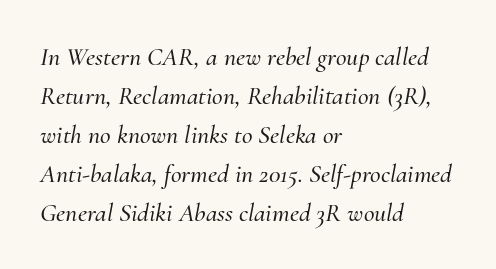
The image shows 26 px text type, italic (leaning right); set left-aligned, normal line spacing (1.5x), normal letter spacing, not underlined.
